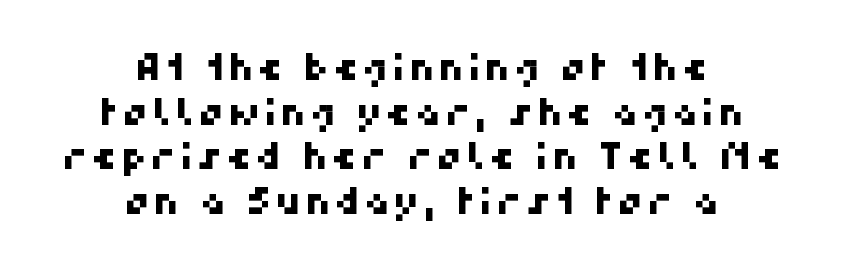
Q: Is the typeface a serif or a sans-serif typeface? A: Sans-serif.
Q: Is the text underlined? A: No.
Q: How is the paragraph aligned? A: Centered.
Q: Width (condensed, normal, or wide)? A: Normal.
Q: Stroke contrast? A: High.
Q: x-height? A: Medium.
Q: Monospaced? A: No.
